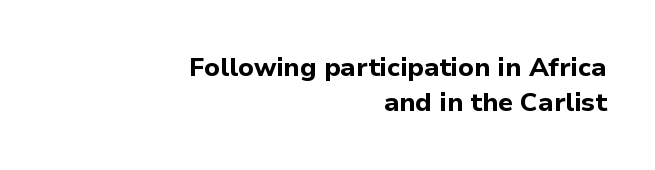
The image shows 26 px bold type, upright; set right-aligned, normal line spacing (1.33x), normal letter spacing, not underlined.
